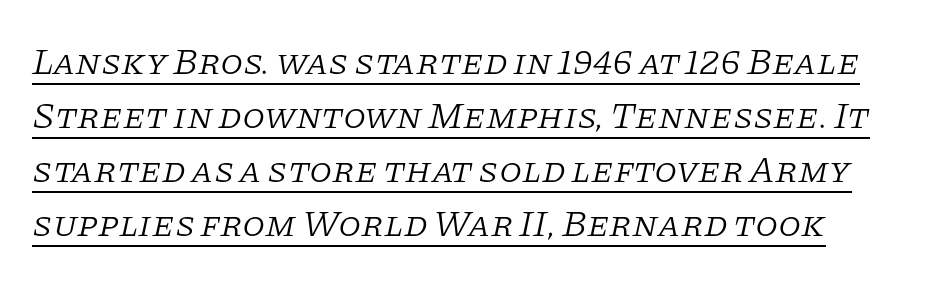
{"serif": "yes", "italic": "yes", "lean": "right", "slant_degrees": 11, "bold": "no", "weight": "light", "width": "normal", "stroke_contrast": "low", "x_height": "large", "monospaced": "no", "underline": "yes", "line_spacing": "normal", "line_spacing_ratio": 1.46, "letter_spacing": "normal", "letter_spacing_em": 0.0, "glyph_px": 37}
